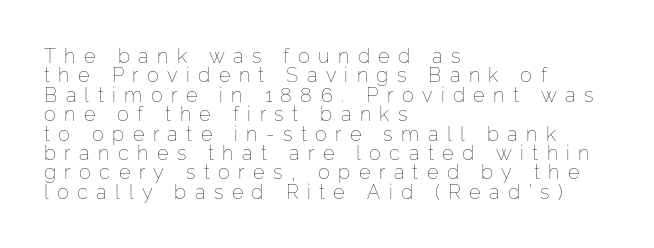
{"italic": "no", "bold": "no", "underline": "no", "align": "left", "line_spacing": "tight", "line_spacing_ratio": 0.97, "letter_spacing": "wide", "letter_spacing_em": 0.42, "glyph_px": 20}
